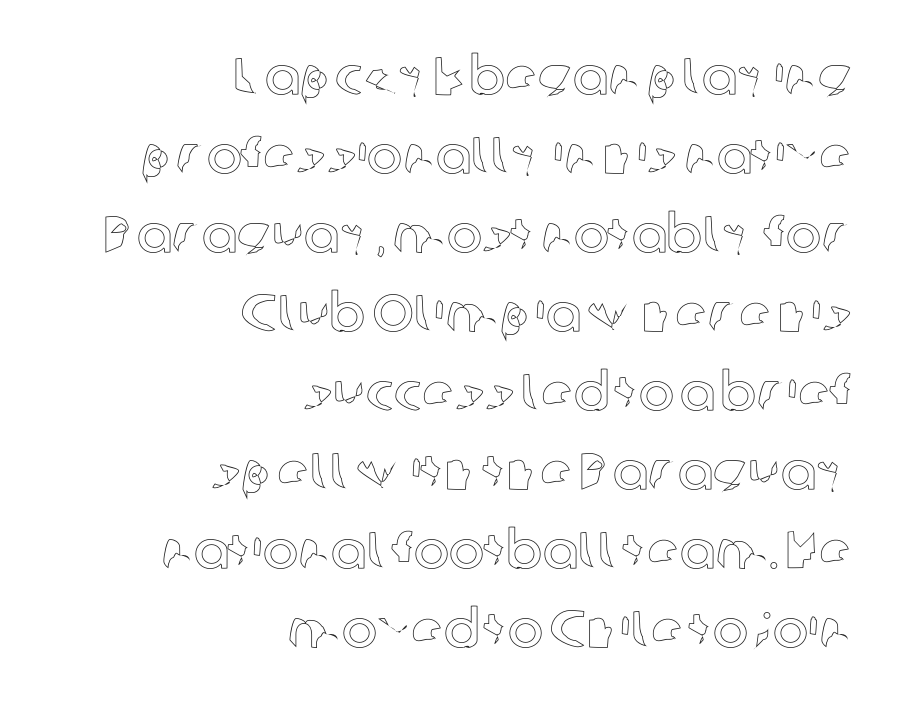
Q: Is the text italic (slanted)? A: No, it is upright.
Q: Is the text underlined? A: No.
Q: How is the paragraph aligned? A: Right-aligned.
Q: Is the spacing between letters normal or unusually wide? A: Normal.
Q: Is the spacing between lines tight, normal or loose? A: Normal.
Q: Width (condensed, normal, or wide)? A: Normal.
Q: x-height? A: Medium.
Q: Monospaced? A: No.
